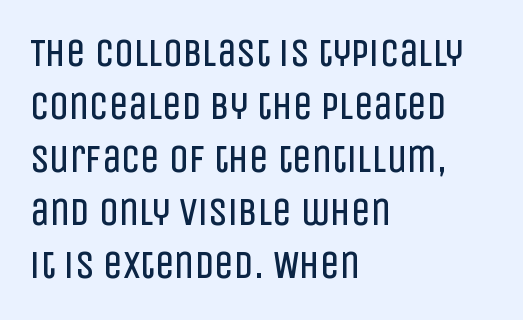
Stroke thickness stays within the range of a standard reading face or lighter. Has an underline been added? It has not. Are there feet on the stems? There aren't — it's a sans. Letter spacing: default. Vertical strokes here are truly vertical. Line beginnings align vertically; line endings do not.
